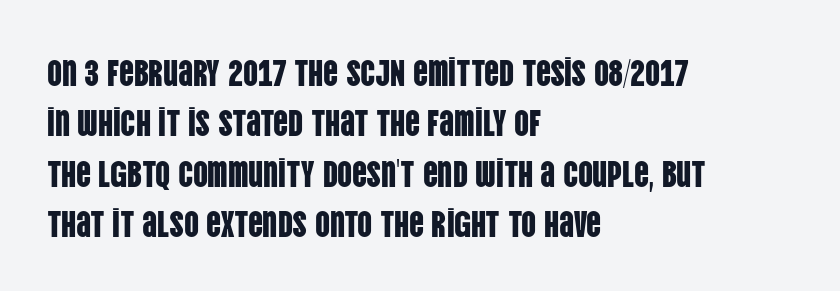
These lines stack with their left ends in a neat column. Just letters on the line, the space beneath them empty. Is the letter spacing exaggerated? No — it looks like the ordinary default. Notice how the stems are strictly vertical — no italics here. Honestly, the row spacing looks completely unremarkable. Note the varied advance widths — an 'i' is clearly narrower than an 'm'.
